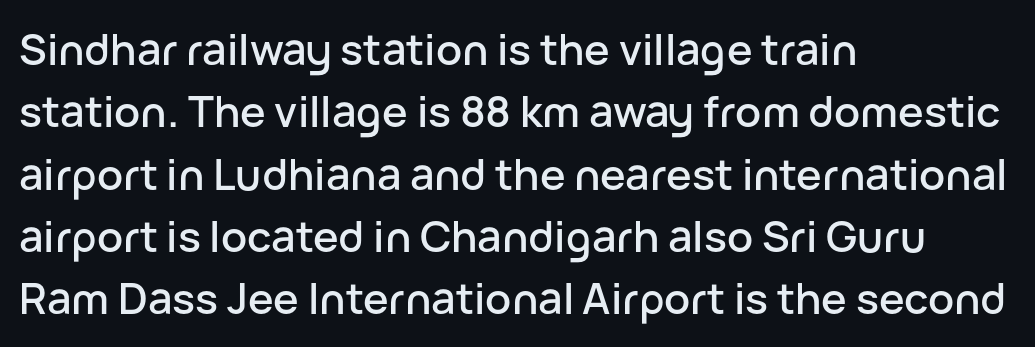
{"serif": "no", "italic": "no", "width": "normal", "stroke_contrast": "low", "x_height": "medium", "monospaced": "no", "underline": "no", "align": "left", "line_spacing": "normal", "line_spacing_ratio": 1.45, "letter_spacing": "normal", "letter_spacing_em": 0.0, "glyph_px": 43}
